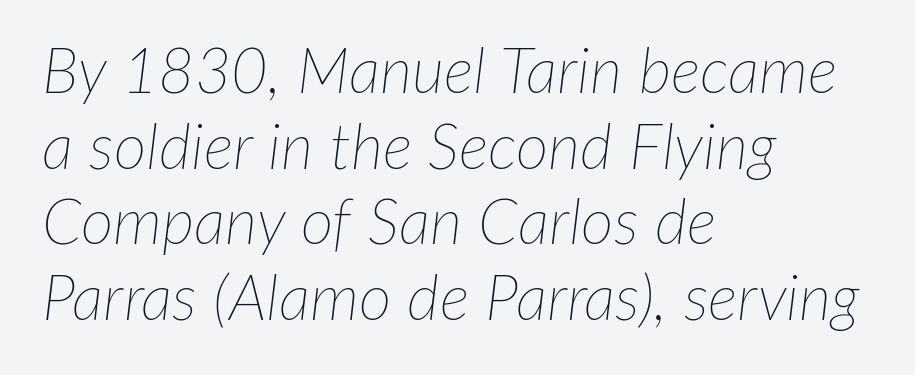
Q: Is the text bold? A: No.
Q: Is the text italic (slanted)? A: Yes, it leans right by about 7 degrees.
Q: Is the text underlined? A: No.
Q: How is the paragraph aligned? A: Left-aligned.
Q: Is the spacing between letters normal or unusually wide? A: Normal.
Q: Width (condensed, normal, or wide)? A: Normal.
Q: Stroke contrast? A: Low.
Q: x-height? A: Medium.
Q: Monospaced? A: No.
